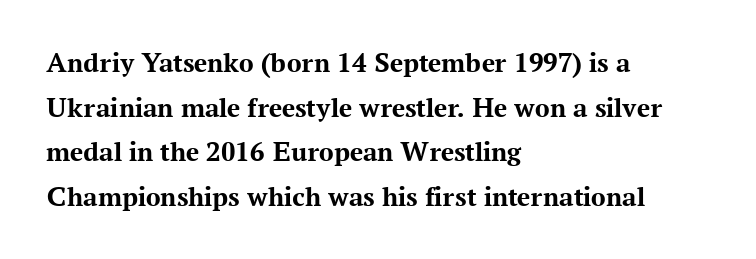
The image shows 29 px bold serif type, upright; set left-aligned, normal line spacing (1.54x), normal letter spacing, not underlined; medium stroke contrast and a medium x-height.
